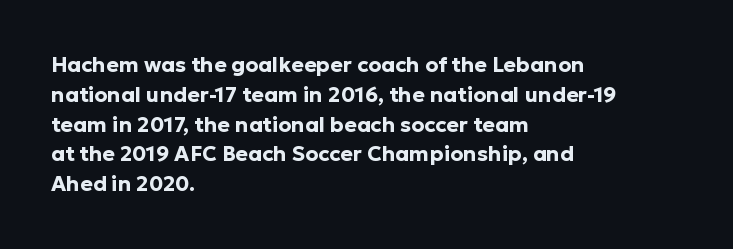
A bare baseline throughout the passage. Heavy-handed strokes throughout: this text is bold. Style check: upright. The setting favours the left margin, as ordinary paragraphs usually do. How are the letters spaced? Ordinarily, with no added tracking.
